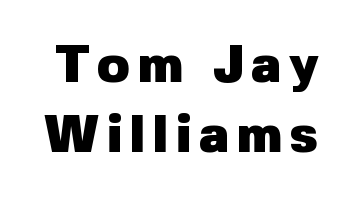
Q: Is the text bold? A: Yes.
Q: Is the text italic (slanted)? A: No, it is upright.
Q: Is the typeface a serif or a sans-serif typeface? A: Sans-serif.
Q: Is the text underlined? A: No.
Q: Is the spacing between lines tight, normal or loose? A: Normal.
Q: Width (condensed, normal, or wide)? A: Normal.
Q: Stroke contrast? A: Low.
Q: x-height? A: Medium.
Q: Monospaced? A: No.
